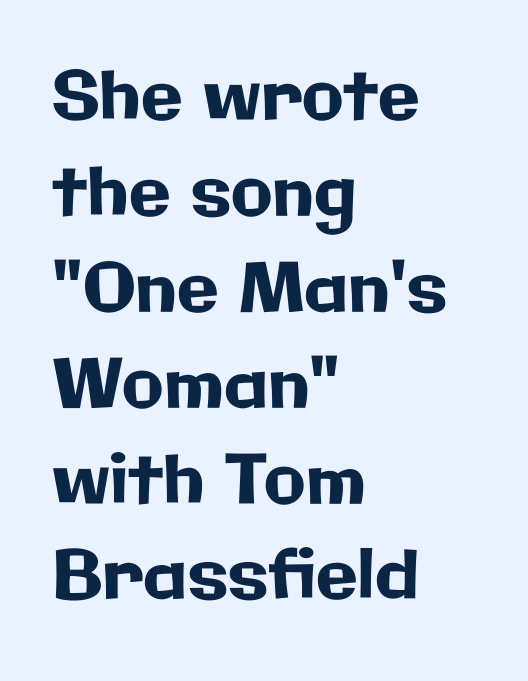
The image shows 68 px sans-serif type, upright; set left-aligned, normal line spacing (1.41x), normal letter spacing, not underlined; low stroke contrast and a medium x-height.
